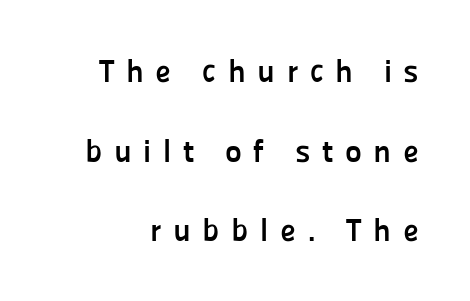
Q: Is the text bold? A: Yes.
Q: Is the text italic (slanted)? A: No, it is upright.
Q: Is the typeface a serif or a sans-serif typeface? A: Sans-serif.
Q: Is the text underlined? A: No.
Q: Is the spacing between letters normal or unusually wide? A: Unusually wide.
Q: Is the spacing between lines tight, normal or loose? A: Loose.
Q: Width (condensed, normal, or wide)? A: Normal.
Q: Stroke contrast? A: Low.
Q: x-height? A: Medium.
Q: Monospaced? A: No.
